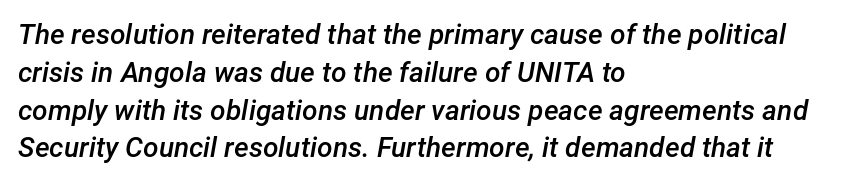
The image shows 28 px semibold type, italic (leaning right); set left-aligned, normal line spacing (1.35x), normal letter spacing, not underlined; low stroke contrast and a medium x-height.
